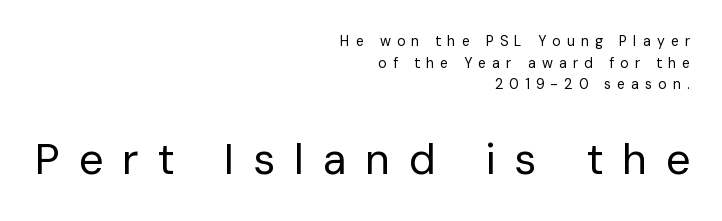
{"serif": "no", "italic": "no", "bold": "no", "weight": "regular", "width": "normal", "stroke_contrast": "low", "x_height": "medium", "monospaced": "no", "underline": "no", "align": "right", "line_spacing": "normal", "line_spacing_ratio": 1.54, "letter_spacing": "wide", "letter_spacing_em": 0.44, "larger_block": "second", "size_ratio": 3.07, "glyph_px": 43}
